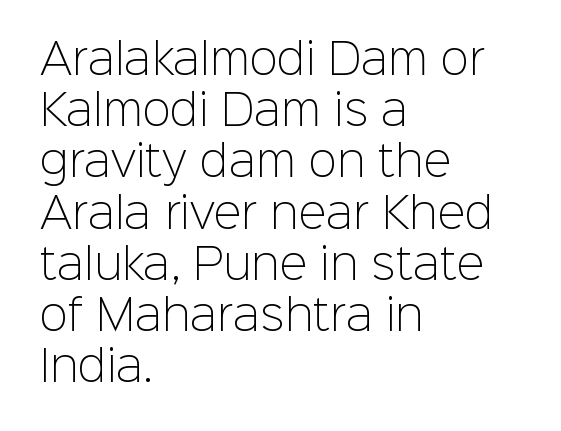
Rule under the text: the space is simply empty. This sample has the flowing, uneven cadence of proportional lettering. Teacher's note: observe the even left margin — that is flush-left alignment. Upright lettering throughout. What kind of face is this? One without serifs — a sans.
